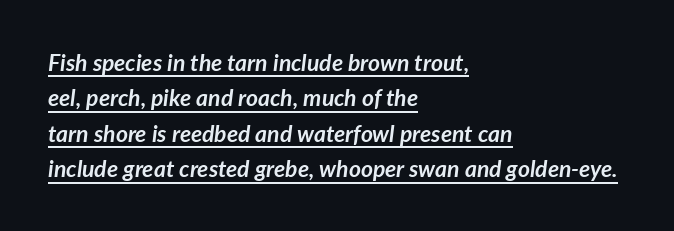
You could call the tracking neutral — neither tight nor loose. If you drew a ruler down the left edge, every line would touch it. These lines carry a lot of weight — the face is fully bold. The glyphs look as if they've been sheared to an angle. Notice how descenders clear the ascenders below comfortably — that's standard leading. Like a heading marked for emphasis, these lines bear an underscore.
